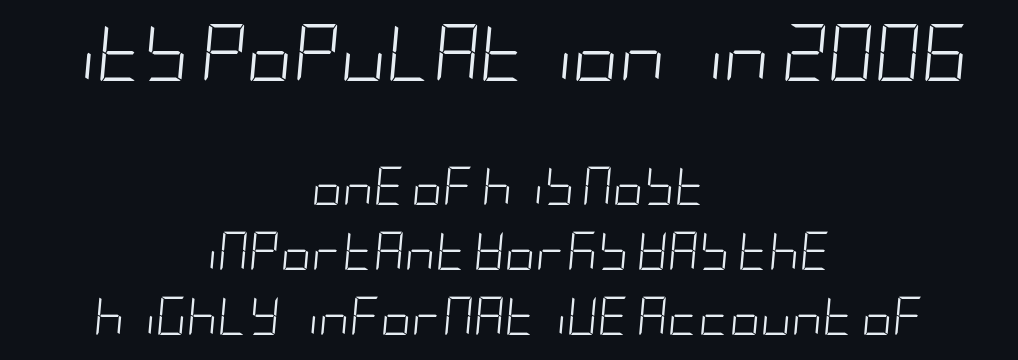
The strokes carry an ordinary text weight at most. The gap between lines stays unmarked. Words appear dense and cohesive because spacing is normal. It's the slanting kind of type.
